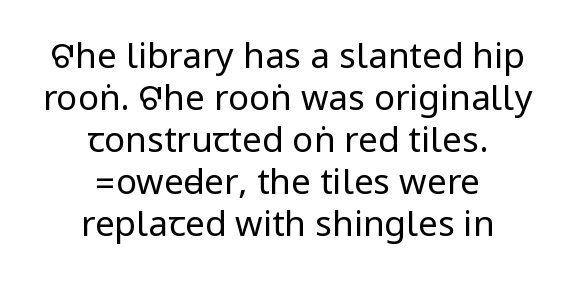
The image shows 35 px regular-weight, condensed sans-serif type, upright; set centered, line spacing 1.2x, normal letter spacing, not underlined; low stroke contrast.
